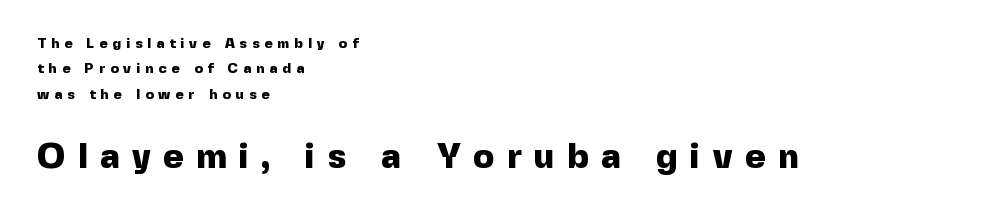
Letter spacing: wide. Check the space under the baseline: it is left empty. Upright lettering throughout. Look at the glyph heights: the lower group is clearly the bigger setting. Typesetter's note: full bold, strokes at maximum text heaviness. Think of a printed novel: that variable character pitch is what you see here.
